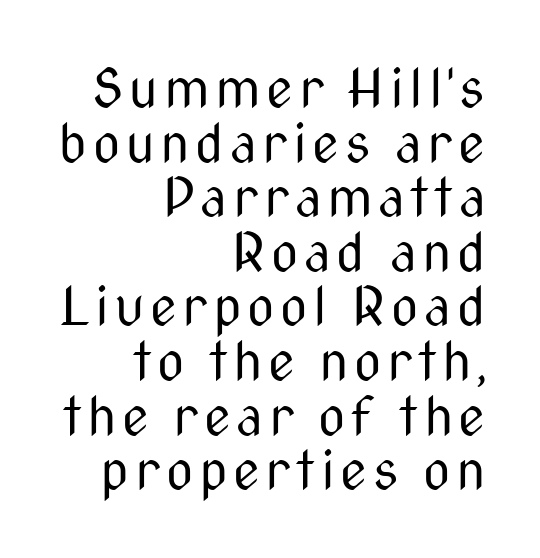
The image shows 53 px regular-weight, condensed sans-serif type, upright; set right-aligned, tight line spacing (1.03x), not underlined; medium stroke contrast and a medium x-height.
